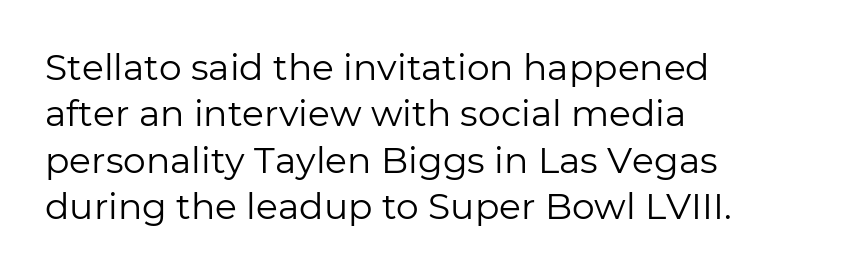
The image shows 36 px regular-weight sans-serif type, upright; set left-aligned, normal line spacing (1.29x), normal letter spacing, not underlined; low stroke contrast and a medium x-height.
